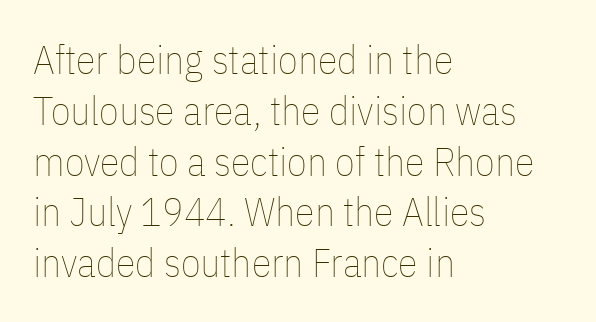
Q: Is the text bold? A: No.
Q: Is the text italic (slanted)? A: No, it is upright.
Q: Is the text underlined? A: No.
Q: How is the paragraph aligned? A: Left-aligned.
Q: Is the spacing between letters normal or unusually wide? A: Normal.
Q: Is the spacing between lines tight, normal or loose? A: Normal.
Q: Width (condensed, normal, or wide)? A: Condensed.
Q: Stroke contrast? A: Low.
Q: x-height? A: Medium.
Q: Monospaced? A: No.
